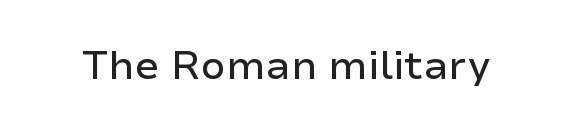
Q: Is the text italic (slanted)? A: No, it is upright.
Q: Is the typeface a serif or a sans-serif typeface? A: Sans-serif.
Q: Is the text underlined? A: No.
Q: Is the spacing between letters normal or unusually wide? A: Normal.
Q: Width (condensed, normal, or wide)? A: Normal.
Q: Stroke contrast? A: Low.
Q: x-height? A: Medium.
Q: Monospaced? A: No.
